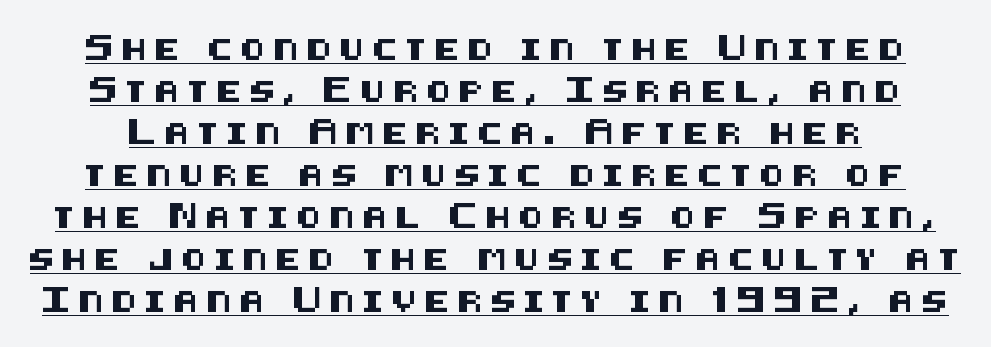
{"italic": "no", "underline": "yes", "line_spacing": "loose", "line_spacing_ratio": 2.0, "letter_spacing": "wide", "letter_spacing_em": 0.37, "glyph_px": 21}
